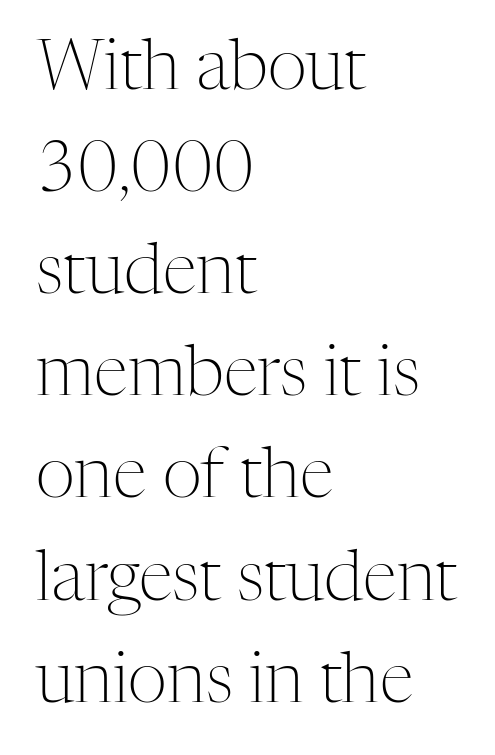
Q: Is the text bold? A: No.
Q: Is the text italic (slanted)? A: No, it is upright.
Q: Is the typeface a serif or a sans-serif typeface? A: Serif.
Q: Is the text underlined? A: No.
Q: How is the paragraph aligned? A: Left-aligned.
Q: Is the spacing between letters normal or unusually wide? A: Normal.
Q: Is the spacing between lines tight, normal or loose? A: Normal.
Q: Width (condensed, normal, or wide)? A: Normal.
Q: Stroke contrast? A: Medium.
Q: x-height? A: Medium.
Q: Monospaced? A: No.
